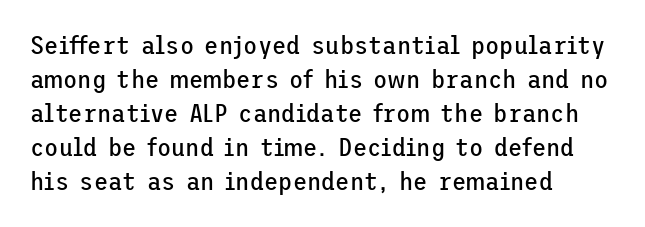
Q: Is the text bold? A: No.
Q: Is the text italic (slanted)? A: No, it is upright.
Q: Is the text underlined? A: No.
Q: How is the paragraph aligned? A: Left-aligned.
Q: Is the spacing between letters normal or unusually wide? A: Normal.
Q: Is the spacing between lines tight, normal or loose? A: Normal.
